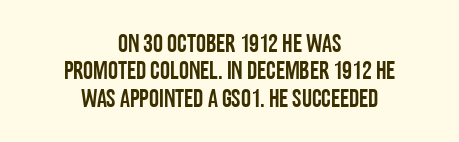
{"italic": "no", "underline": "no", "align": "center", "line_spacing": "tight", "line_spacing_ratio": 1.1, "letter_spacing": "normal", "letter_spacing_em": 0.0, "glyph_px": 25}
